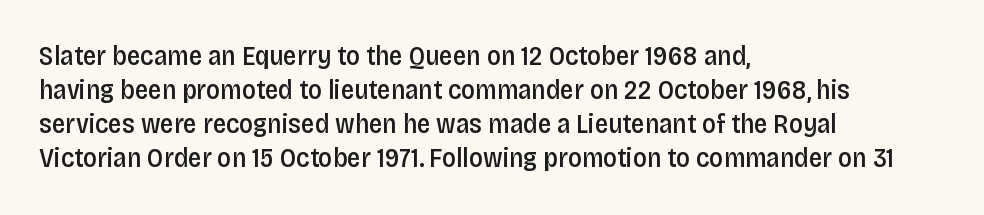
The type sits square on the baseline with zero lean. A clean baseline with only descenders dipping below it. This sample is left-justified, so line endings fall wherever the words run out. Characters follow at the spacing the type designer built in. The font is running at a semibold setting, under full bold. This block has exactly the height ordinary leading produces.
